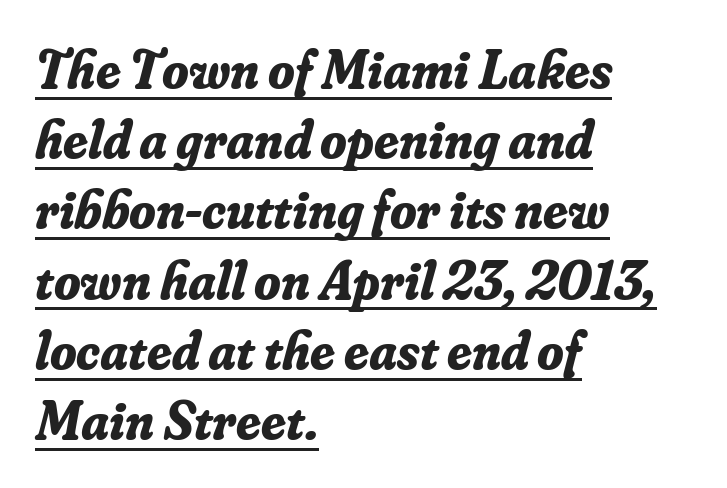
Does the type have serifs? Yes, each stem ends in a small foot. What's the leading like? Ordinary, nothing unusual. The glyphs are accompanied by a horizontal stroke just below them. Spacing between characters is what you'd get straight out of the box. The compositor pushed each line to the left boundary. You can tell it's italic because the verticals aren't actually vertical.
